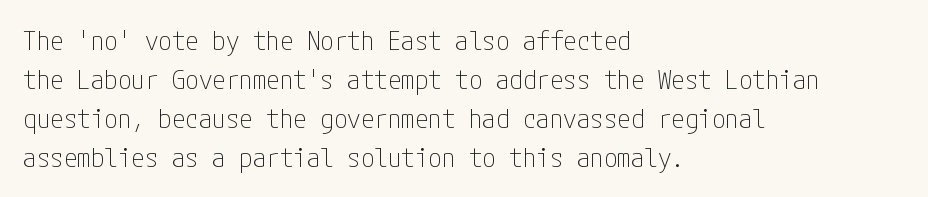
Nothing heavy about these letters — not bold at all. The block of text has a typical density, with ordinary space between rows. Posture: straight, roman, zero tilt. Quick note: underline off. The letterforms sit shoulder to shoulder at normal distance.
